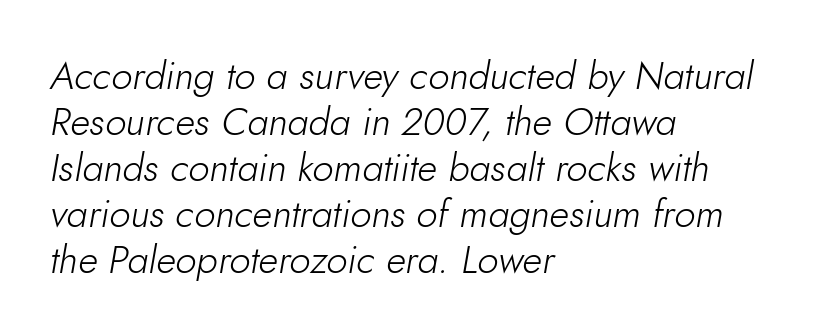
The image shows 38 px light type, italic (leaning right); set left-aligned, line spacing 1.21x, normal letter spacing, not underlined; low stroke contrast and a small x-height.
